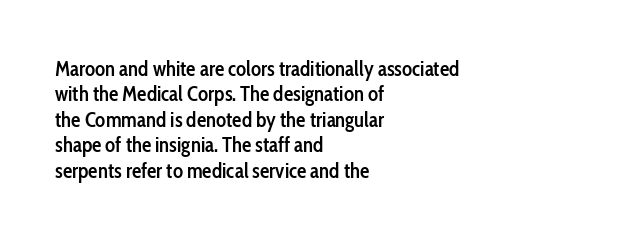
Q: Is the text bold? A: Semi-bold.
Q: Is the text italic (slanted)? A: No, it is upright.
Q: Is the text underlined? A: No.
Q: How is the paragraph aligned? A: Left-aligned.
Q: Is the spacing between letters normal or unusually wide? A: Normal.
